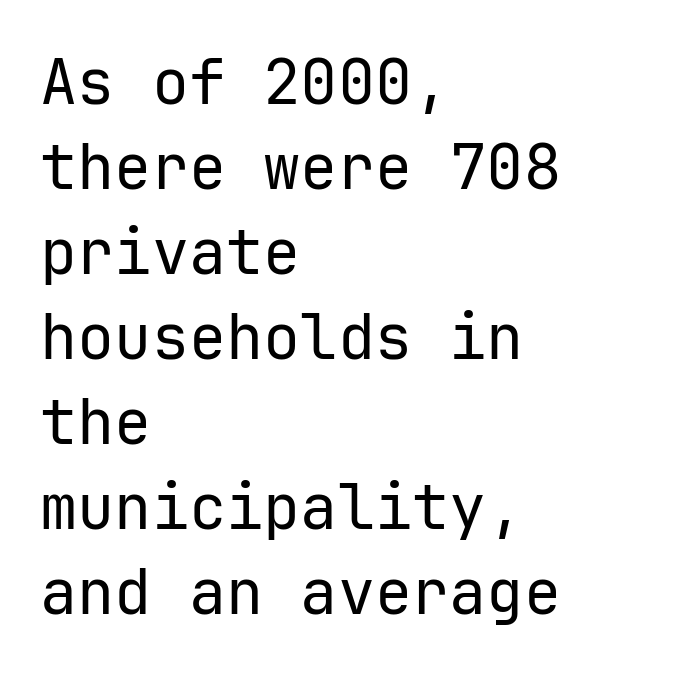
Vertical spacing — default. The setting favours the left margin, as ordinary paragraphs usually do. The type family on display is of the sans-serif kind. Lines of text with bare space underneath. Spacing verdict: monospaced, one width for all characters. Posture: vertical.
